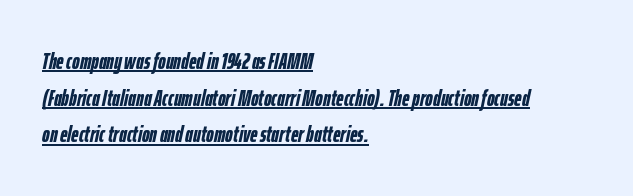
{"italic": "yes", "lean": "right", "slant_degrees": 12, "bold": "yes", "underline": "yes", "align": "left", "line_spacing": "normal", "line_spacing_ratio": 1.59, "letter_spacing": "normal", "letter_spacing_em": 0.0, "glyph_px": 23}
